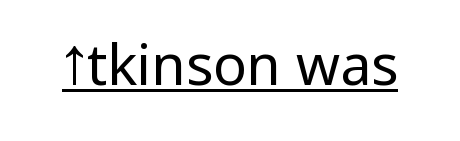
Typographically, this falls in the sans-serif category. How are the letters spaced? Ordinarily, with no added tracking. The passage shown is typed in a proportional face where columns would drift. The lettering is marked with a stroke running underneath it. The letters stand straight up with perfectly vertical stems.
